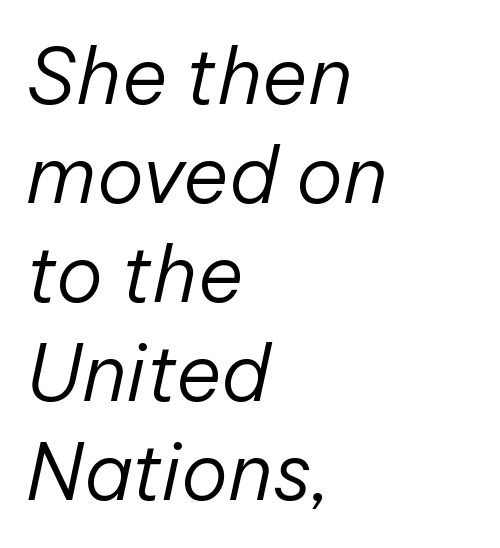
Do the characters align in a grid? No, the font is proportional. The strokes are not fattened; the text isn't bold. Short and long lines alike share a common starting point at left. Here the glyphs are tracked normally, forming tight word shapes. Type without underlining. Emphasis-style slanted type is in use.
